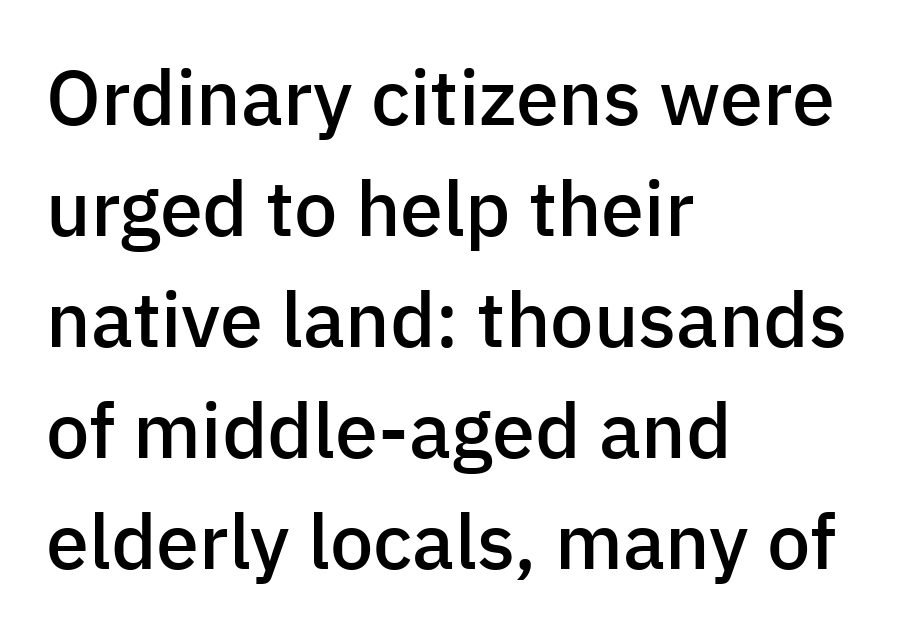
The lines in this sample share a left origin and differ only in where they stop. The type is set solid horizontally, with unmodified tracking. Regarding leading, the lines here are spaced in the standard way. The typeface chosen for these lines omits serifs. Nobody drew a line under any word here. In terms of posture, this sample is upright.
